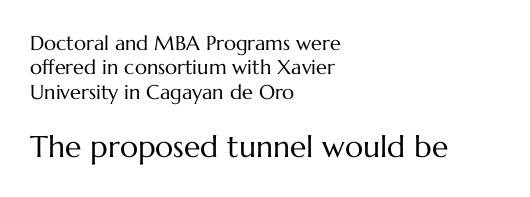
The compositor pushed each line to the left boundary. Upright lettering throughout. Proportional: the letters do not fall into vertical columns. Here the second block reads like a headline and the first like body copy. Letters have the restrained weight of plain body copy at most.
